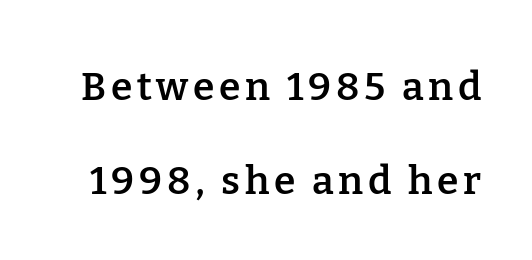
Q: Is the text bold? A: Semi-bold.
Q: Is the text italic (slanted)? A: No, it is upright.
Q: Is the typeface a serif or a sans-serif typeface? A: Serif.
Q: Is the text underlined? A: No.
Q: Is the spacing between lines tight, normal or loose? A: Loose.
Q: Width (condensed, normal, or wide)? A: Normal.
Q: Stroke contrast? A: Low.
Q: x-height? A: Medium.
Q: Monospaced? A: No.
